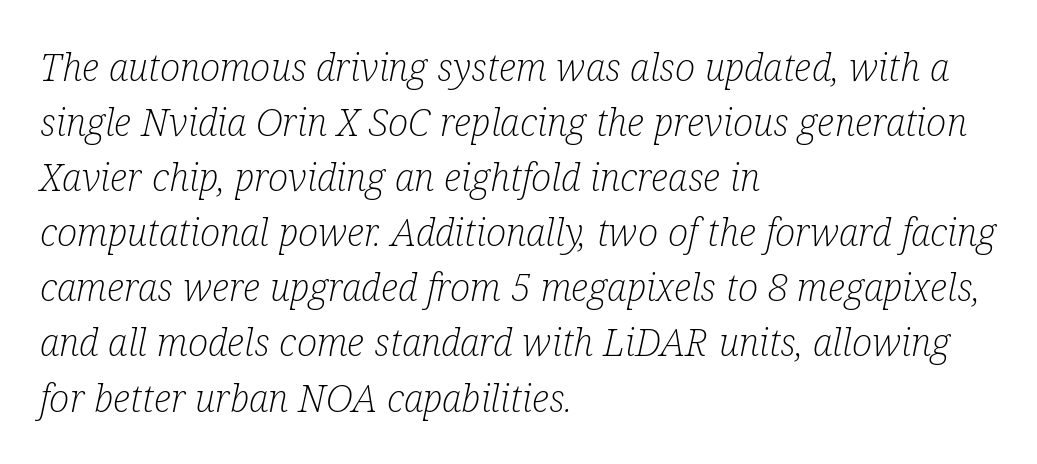
The strokes are not fattened; the text isn't bold. Observe the lean: these are italic letterforms. This sample has the flowing, uneven cadence of proportional lettering. In terms of leading, this rendering sits right in the middle. Check where the strokes stop: tiny serifs finish them off.
